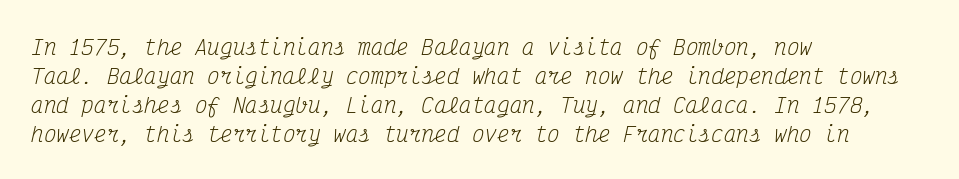
Q: Is the text bold? A: No.
Q: Is the text italic (slanted)? A: Yes, it leans right by about 12 degrees.
Q: Is the text underlined? A: No.
Q: How is the paragraph aligned? A: Left-aligned.
Q: Is the spacing between letters normal or unusually wide? A: Normal.
Q: Is the spacing between lines tight, normal or loose? A: Normal.
